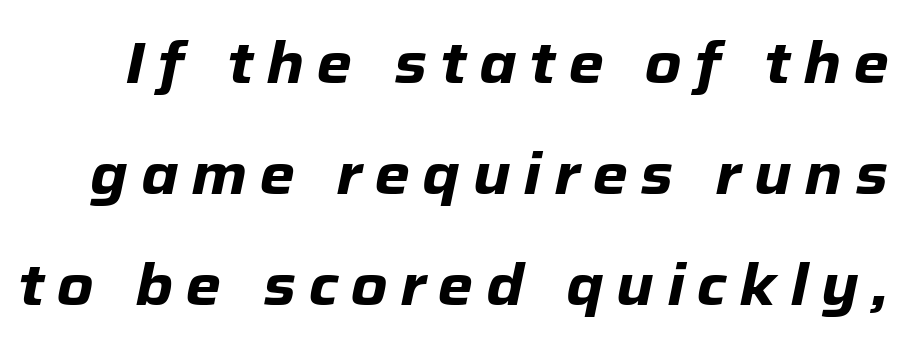
Q: Is the text bold? A: Yes.
Q: Is the text italic (slanted)? A: Yes, it leans right by about 12 degrees.
Q: Is the text underlined? A: No.
Q: Is the spacing between letters normal or unusually wide? A: Unusually wide.
Q: Is the spacing between lines tight, normal or loose? A: Loose.
Q: Width (condensed, normal, or wide)? A: Normal.
Q: Stroke contrast? A: Low.
Q: x-height? A: Medium.
Q: Monospaced? A: No.
